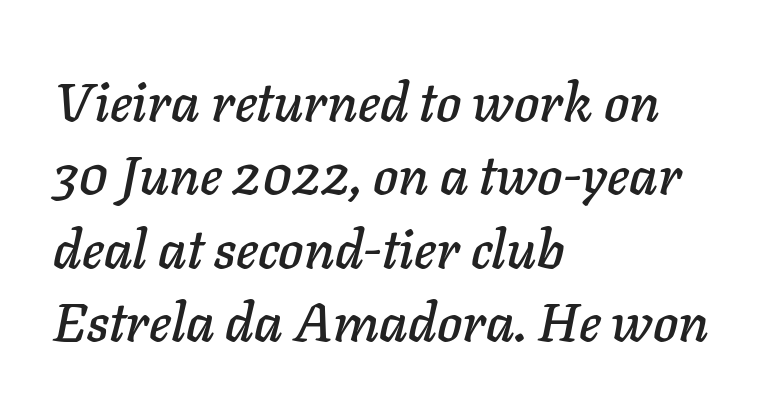
The image shows 54 px text type, italic (leaning right); set left-aligned, normal line spacing (1.36x), normal letter spacing, not underlined; low stroke contrast and a medium x-height.
